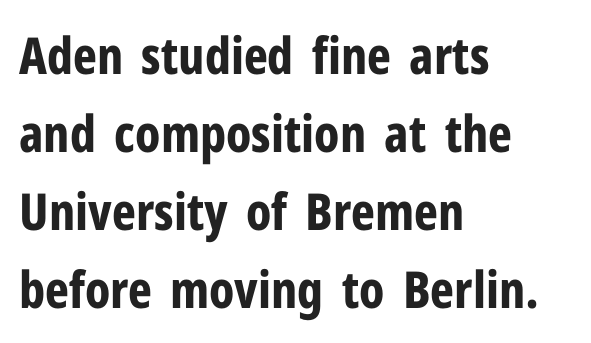
Q: Is the text bold? A: Yes.
Q: Is the text italic (slanted)? A: No, it is upright.
Q: Is the typeface a serif or a sans-serif typeface? A: Sans-serif.
Q: Is the text underlined? A: No.
Q: How is the paragraph aligned? A: Left-aligned.
Q: Is the spacing between letters normal or unusually wide? A: Normal.
Q: Is the spacing between lines tight, normal or loose? A: Normal.
Q: Width (condensed, normal, or wide)? A: Condensed.
Q: Stroke contrast? A: Low.
Q: x-height? A: Medium.
Q: Monospaced? A: No.
